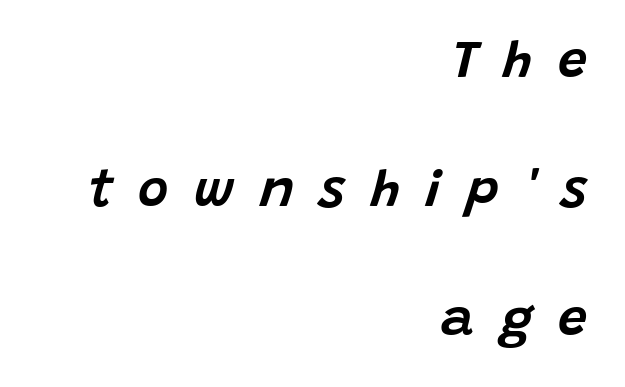
{"italic": "yes", "lean": "right", "slant_degrees": 15, "width": "normal", "stroke_contrast": "low", "x_height": "large", "monospaced": "no", "underline": "no", "align": "right", "line_spacing": "loose", "line_spacing_ratio": 2.48, "letter_spacing": "wide", "letter_spacing_em": 0.49, "glyph_px": 52}
